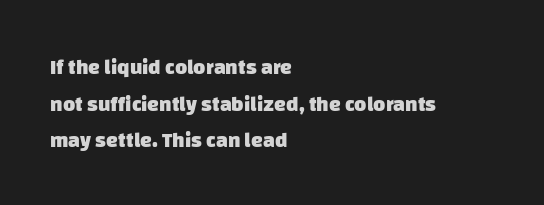
Words appear dense and cohesive because spacing is normal. Has an underline been added? It has not. This rendering uses left alignment, leaving the right contour irregular. Notice how thick the strokes are: this is what a full bold looks like.
